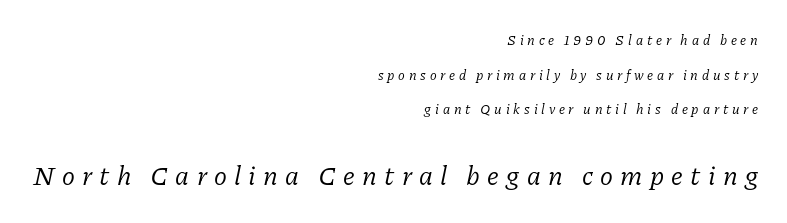
The strokes carry an ordinary text weight at most. In terms of posture, this sample is oblique. These lines stand farther apart than default settings would place them. Words float on clear page, feet unadorned. The tracking jumps out immediately: characters are airy and widely separated.
